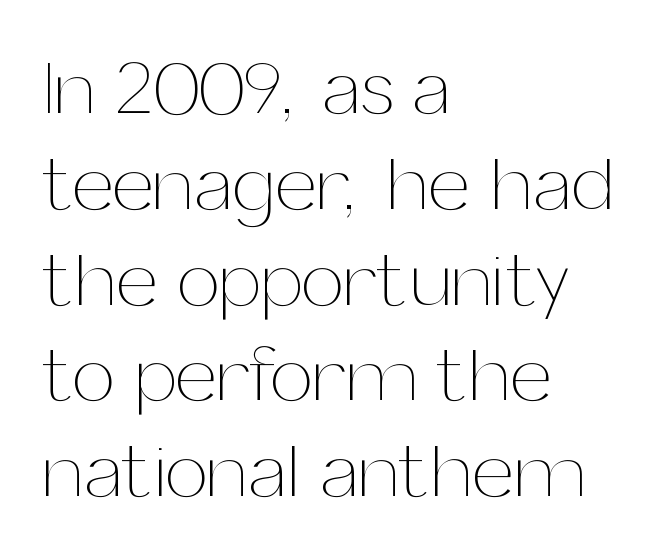
Q: Is the text bold? A: No.
Q: Is the text italic (slanted)? A: No, it is upright.
Q: Is the text underlined? A: No.
Q: How is the paragraph aligned? A: Left-aligned.
Q: Is the spacing between letters normal or unusually wide? A: Normal.
Q: Is the spacing between lines tight, normal or loose? A: Normal.
Q: Width (condensed, normal, or wide)? A: Normal.
Q: Stroke contrast? A: Medium.
Q: x-height? A: Medium.
Q: Monospaced? A: No.
